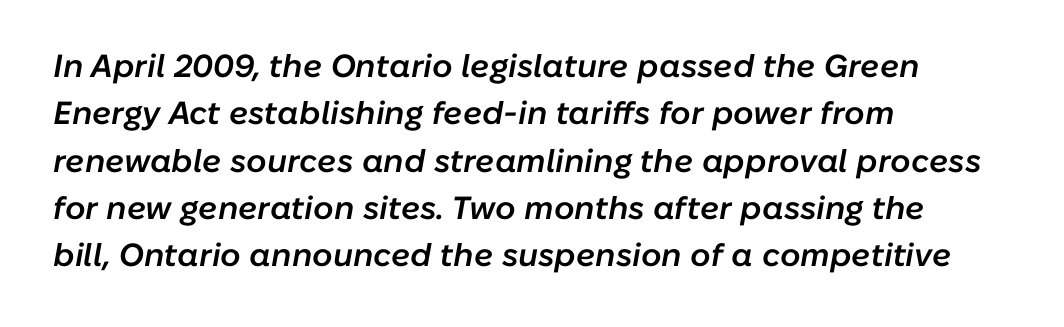
The image shows 32 px semibold type, italic (leaning right); set left-aligned, normal line spacing (1.48x), normal letter spacing, not underlined; low stroke contrast and a medium x-height.
